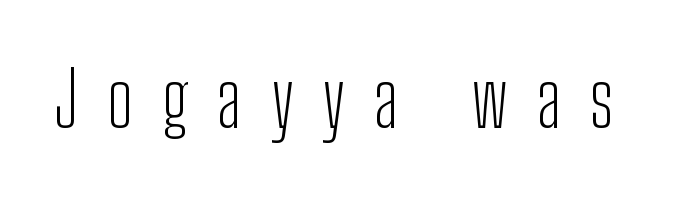
Does the type have serifs? No, each stem ends abruptly. Posture: vertical. Students, note that the glyphs here are deliberately spaced far apart. This reads as an unemphasized weight, regular at the heaviest.
